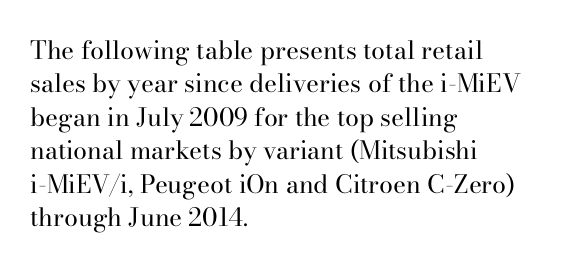
Notice how the stems are strictly vertical — no italics here. Clear beneath every line of the passage. Compared with typical paragraphs, the rows here are spaced about the same. The letters look calm and open, with moderate or lighter stems. Spacing between characters is what you'd get straight out of the box.
